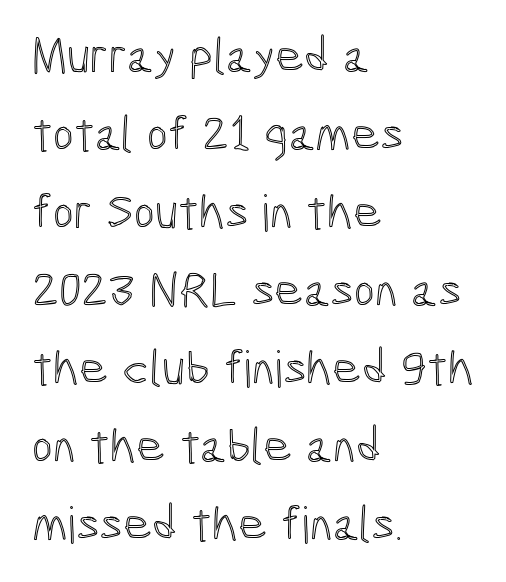
{"italic": "no", "width": "condensed", "x_height": "medium", "monospaced": "no", "underline": "no", "align": "left", "line_spacing": "normal", "line_spacing_ratio": 1.56, "letter_spacing": "normal", "letter_spacing_em": 0.0, "glyph_px": 50}
